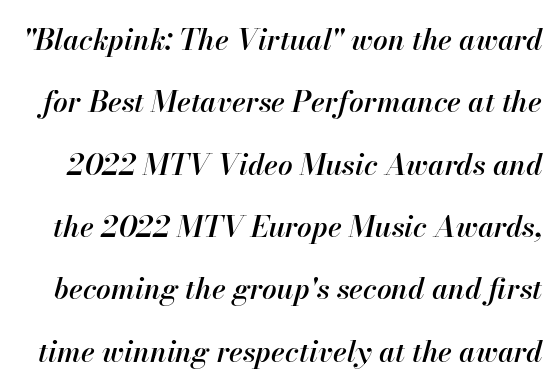
Weight check: semibold — heavier than regular, not quite bold. Anything drawn beneath the words? Only blank space. No extra tracking has been applied to these lines. Loosely led — the rows are spread out.
